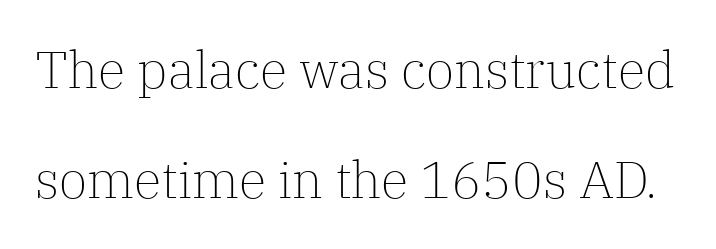
{"serif": "yes", "italic": "no", "bold": "no", "weight": "light", "width": "normal", "stroke_contrast": "low", "x_height": "medium", "monospaced": "no", "underline": "no", "line_spacing": "loose", "line_spacing_ratio": 2.16, "letter_spacing": "normal", "letter_spacing_em": 0.0, "glyph_px": 51}
